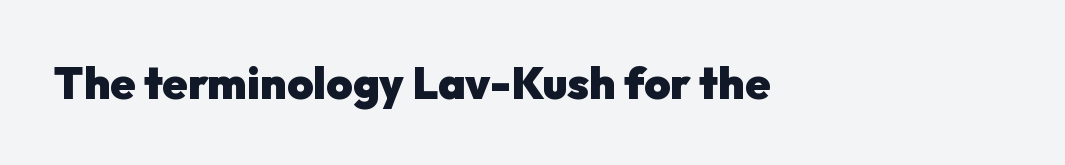
{"serif": "no", "italic": "no", "bold": "yes", "weight": "heavy", "width": "normal", "stroke_contrast": "low", "x_height": "medium", "monospaced": "no", "underline": "no", "align": "left", "letter_spacing": "normal", "letter_spacing_em": 0.0, "glyph_px": 45}
